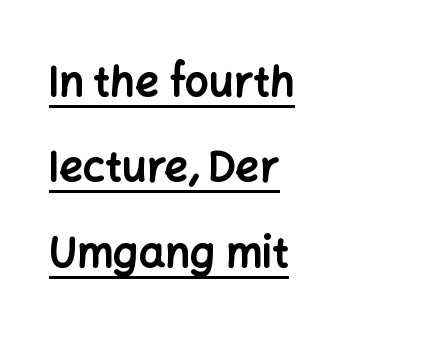
{"serif": "no", "italic": "no", "bold": "yes", "weight": "bold", "width": "normal", "stroke_contrast": "low", "x_height": "medium", "monospaced": "no", "underline": "yes", "align": "left", "line_spacing": "loose", "line_spacing_ratio": 2.03, "letter_spacing": "normal", "letter_spacing_em": 0.0, "glyph_px": 42}
